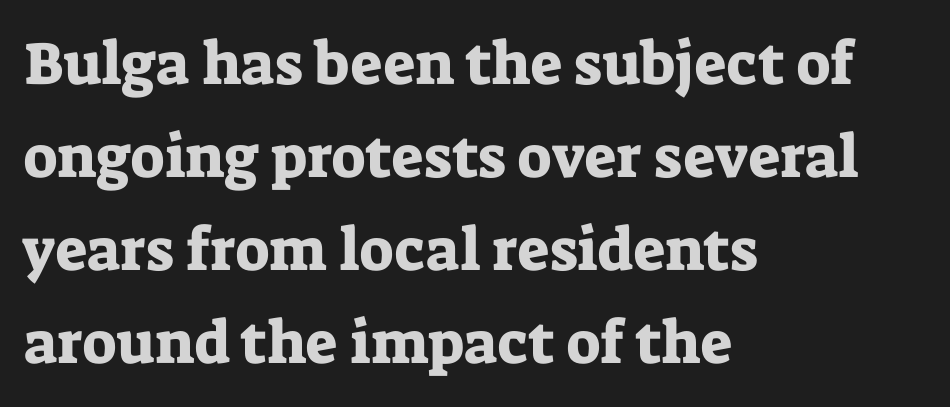
Q: Is the text italic (slanted)? A: No, it is upright.
Q: Is the typeface a serif or a sans-serif typeface? A: Serif.
Q: Is the text underlined? A: No.
Q: How is the paragraph aligned? A: Left-aligned.
Q: Is the spacing between letters normal or unusually wide? A: Normal.
Q: Is the spacing between lines tight, normal or loose? A: Normal.
Q: Width (condensed, normal, or wide)? A: Normal.
Q: Stroke contrast? A: Low.
Q: x-height? A: Medium.
Q: Monospaced? A: No.
